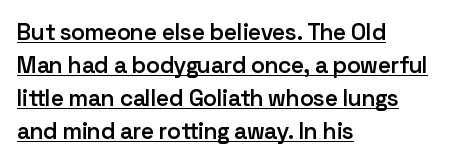
{"italic": "no", "bold": "semi", "underline": "yes", "align": "left", "line_spacing": "normal", "line_spacing_ratio": 1.44, "letter_spacing": "normal", "letter_spacing_em": 0.0, "glyph_px": 23}
